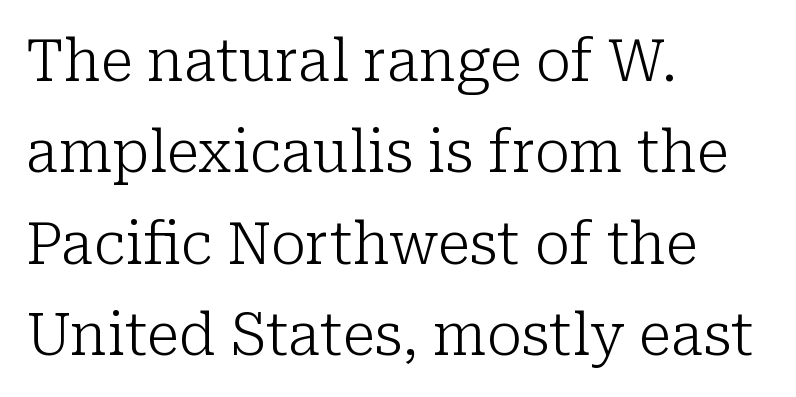
Q: Is the text bold? A: No.
Q: Is the text italic (slanted)? A: No, it is upright.
Q: Is the typeface a serif or a sans-serif typeface? A: Serif.
Q: Is the text underlined? A: No.
Q: How is the paragraph aligned? A: Left-aligned.
Q: Is the spacing between letters normal or unusually wide? A: Normal.
Q: Is the spacing between lines tight, normal or loose? A: Normal.
Q: Width (condensed, normal, or wide)? A: Normal.
Q: Stroke contrast? A: Low.
Q: x-height? A: Medium.
Q: Monospaced? A: No.
